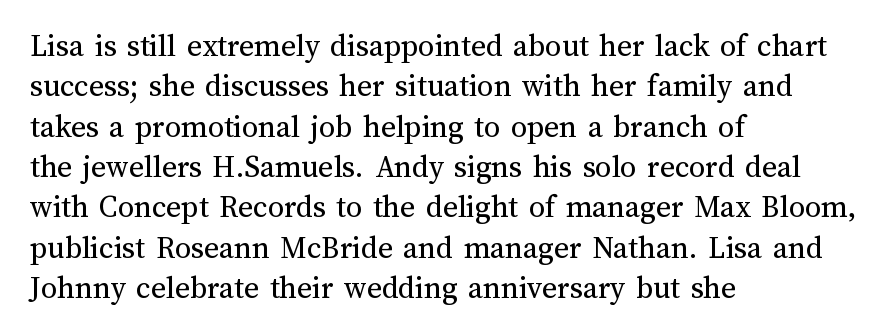
Teacher's note: observe the even left margin — that is flush-left alignment. The axis of the letterforms is exactly vertical. Clear beneath every line of the passage. Nobody touched the tracking dial on this one. Leading: standard.
